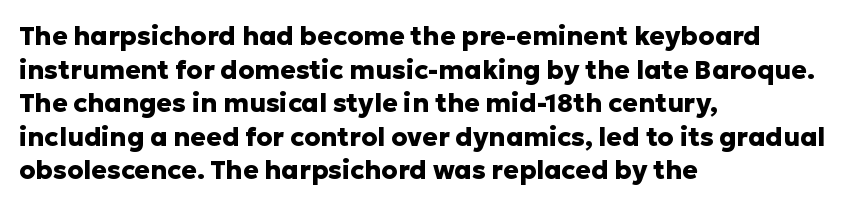
{"italic": "no", "bold": "yes", "underline": "no", "align": "left", "line_spacing": "normal", "line_spacing_ratio": 1.29, "letter_spacing": "normal", "letter_spacing_em": 0.0, "glyph_px": 26}
